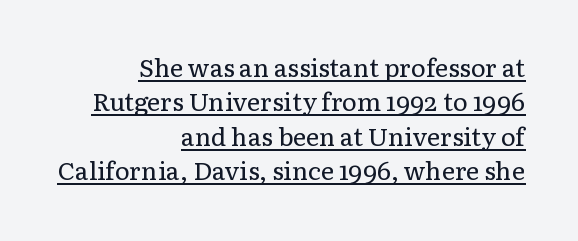
The image shows 25 px text type, upright; set right-aligned, normal line spacing (1.38x), normal letter spacing, underlined.
